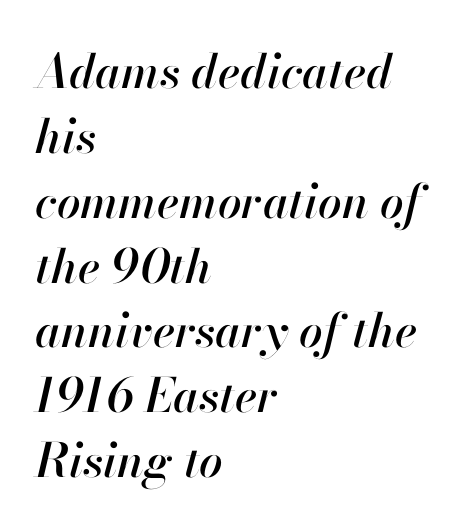
The image shows 47 px text type, italic (leaning right); set left-aligned, normal line spacing (1.38x), normal letter spacing, not underlined; high stroke contrast and a small x-height.
